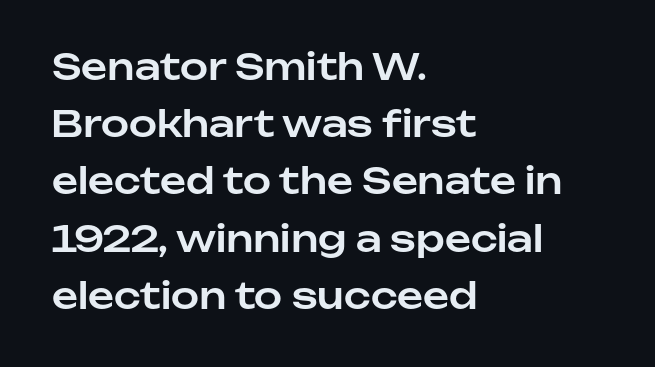
Proportional: the letters do not fall into vertical columns. Is there any slant? The stems are plumb. In terms of letterform style, serifs are entirely absent. Letters rest on an invisible, unmarked baseline. Observe the ordinary spacing: letters are neighbours, not strangers. Caption: multi-line text, flush left, ragged right.
